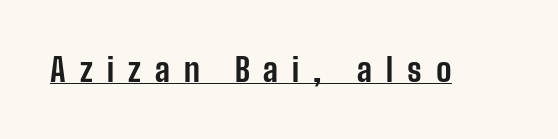
A typesetter would call this heavily tracked-out type. The strokes are fattened all the way to bold. Underlining? Definitely there. The face used here is a sans, in the tradition of grotesques and geometrics.
